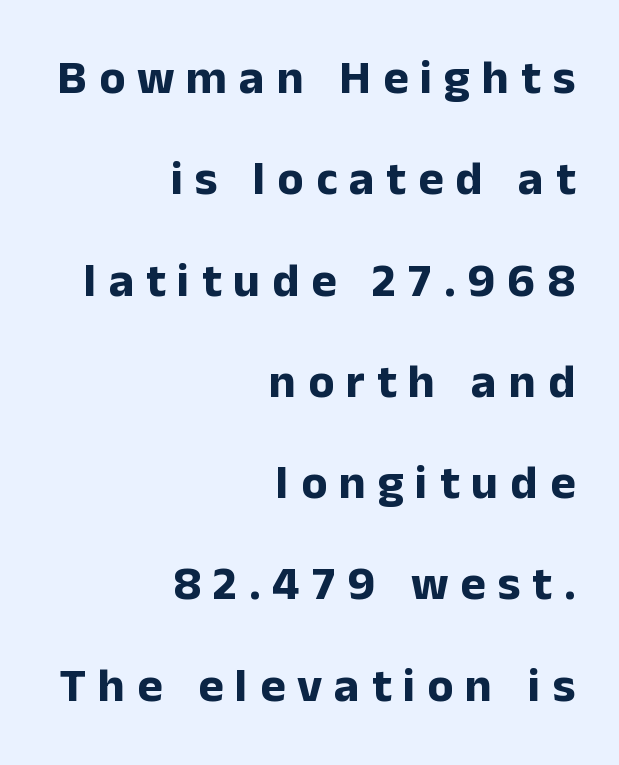
One glance says open: line gaps are wider than usual. Typeset ragged left — the right edge is the straight one. The face used here is a sans, in the tradition of grotesques and geometrics. Nobody drew a line under any word here. These lines have a slow, spaced-out rhythm from letter to letter. Do the characters align in a grid? No, the font is proportional.
